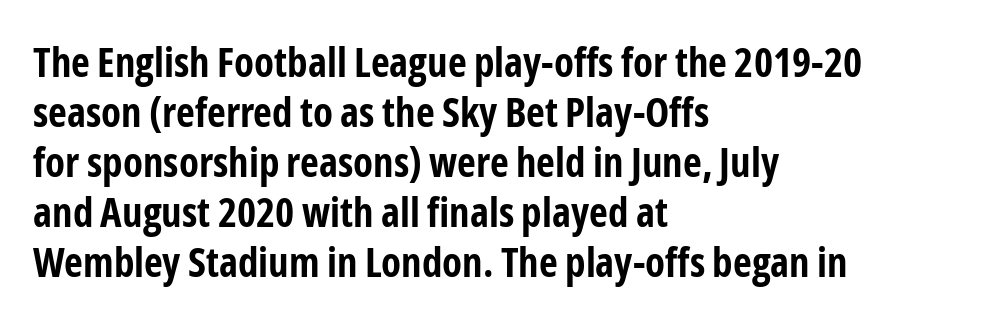
Is this a fixed-width face? No — the glyphs have proportional, varying widths. Default kerning and tracking; the words read as compact shapes. The letters carry no serifs — their stems end cleanly without finishing strokes. Reading down the block, your eye returns to a fixed left position each line.
